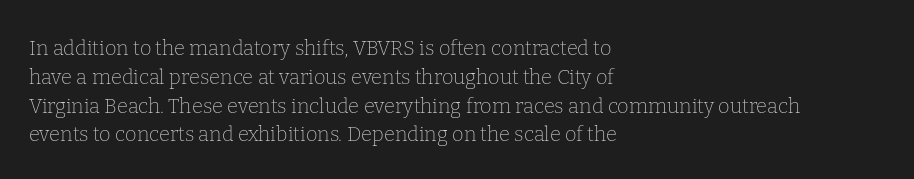
The image shows 20 px text type, upright; set left-aligned, normal line spacing (1.44x), normal letter spacing, not underlined.
